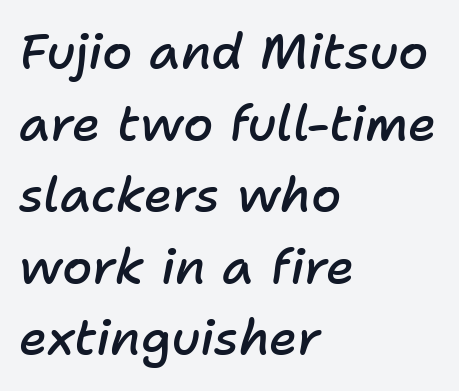
{"italic": "yes", "lean": "right", "slant_degrees": 11, "bold": "semi", "weight": "semibold", "width": "normal", "stroke_contrast": "low", "x_height": "medium", "monospaced": "no", "underline": "no", "align": "left", "line_spacing": "normal", "line_spacing_ratio": 1.46, "letter_spacing": "normal", "letter_spacing_em": 0.0, "glyph_px": 49}
